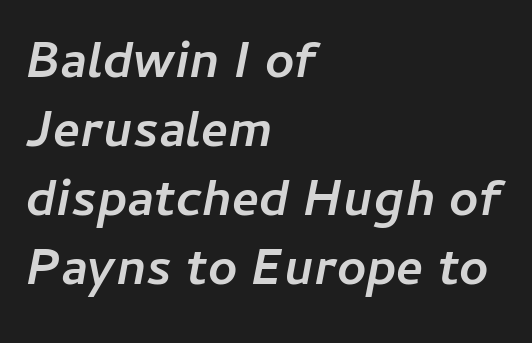
Teacher's note: observe the even left margin — that is flush-left alignment. Italic: yes, the glyphs are oblique. Is the type bold? Yes — the strokes are clearly thick and heavy. Note the varied advance widths — an 'i' is clearly narrower than an 'm'. Students, observe: this is what conventionally led text looks like.
